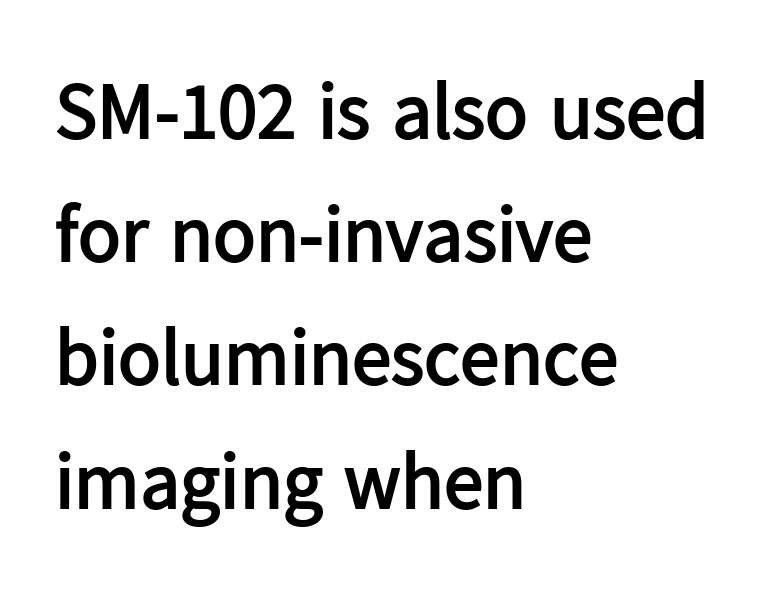
Q: Is the text bold? A: Yes.
Q: Is the text italic (slanted)? A: No, it is upright.
Q: Is the typeface a serif or a sans-serif typeface? A: Sans-serif.
Q: Is the text underlined? A: No.
Q: How is the paragraph aligned? A: Left-aligned.
Q: Is the spacing between letters normal or unusually wide? A: Normal.
Q: Is the spacing between lines tight, normal or loose? A: Normal.
Q: Width (condensed, normal, or wide)? A: Normal.
Q: Stroke contrast? A: Low.
Q: x-height? A: Medium.
Q: Monospaced? A: No.
